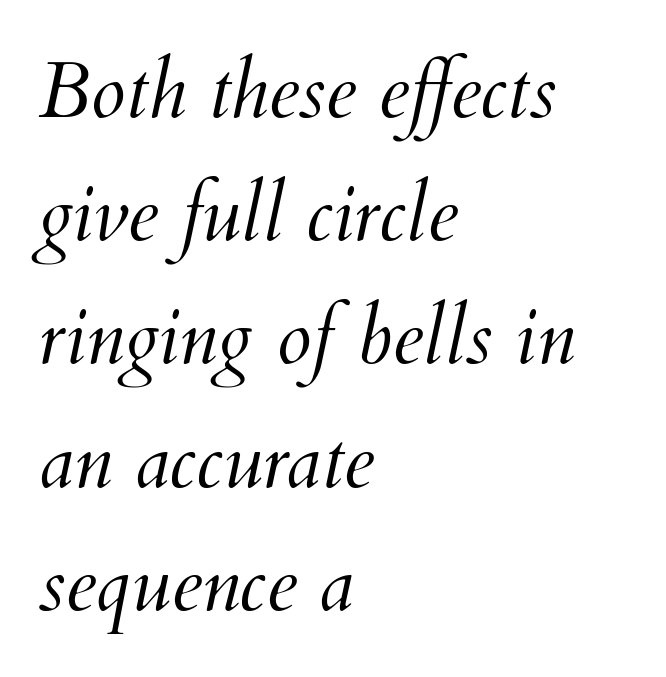
The image shows 79 px light type, italic (leaning right); set left-aligned, normal line spacing (1.56x), normal letter spacing, not underlined; medium stroke contrast and a small x-height.
